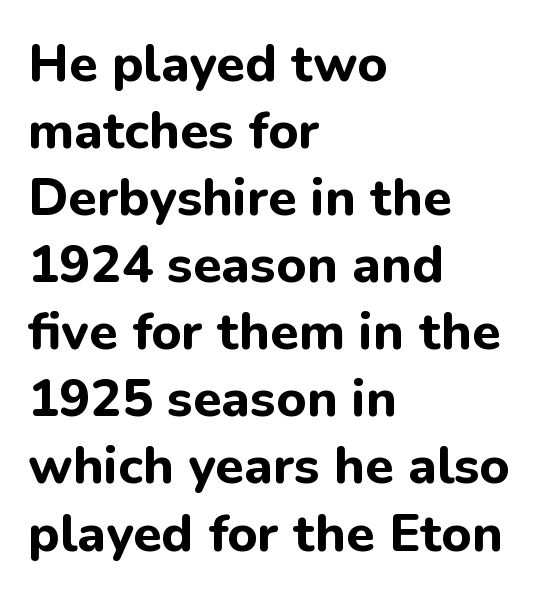
Q: Is the text bold? A: Yes.
Q: Is the text italic (slanted)? A: No, it is upright.
Q: Is the typeface a serif or a sans-serif typeface? A: Sans-serif.
Q: Is the text underlined? A: No.
Q: How is the paragraph aligned? A: Left-aligned.
Q: Is the spacing between letters normal or unusually wide? A: Normal.
Q: Is the spacing between lines tight, normal or loose? A: Normal.
Q: Width (condensed, normal, or wide)? A: Normal.
Q: Stroke contrast? A: Low.
Q: x-height? A: Medium.
Q: Monospaced? A: No.
